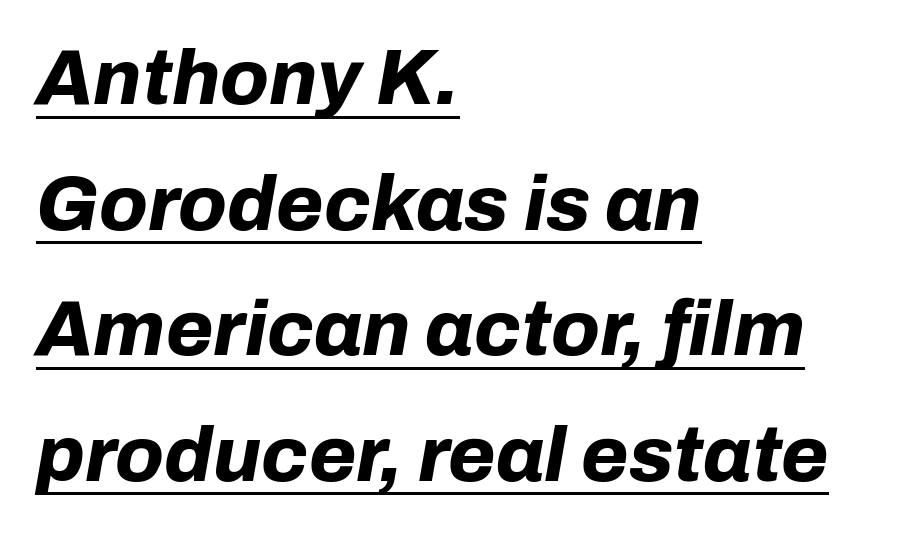
{"italic": "yes", "lean": "right", "slant_degrees": 10, "bold": "yes", "weight": "bold", "width": "normal", "stroke_contrast": "low", "x_height": "medium", "monospaced": "no", "underline": "yes", "align": "left", "line_spacing": "normal", "line_spacing_ratio": 1.63, "letter_spacing": "normal", "letter_spacing_em": 0.0, "glyph_px": 77}
